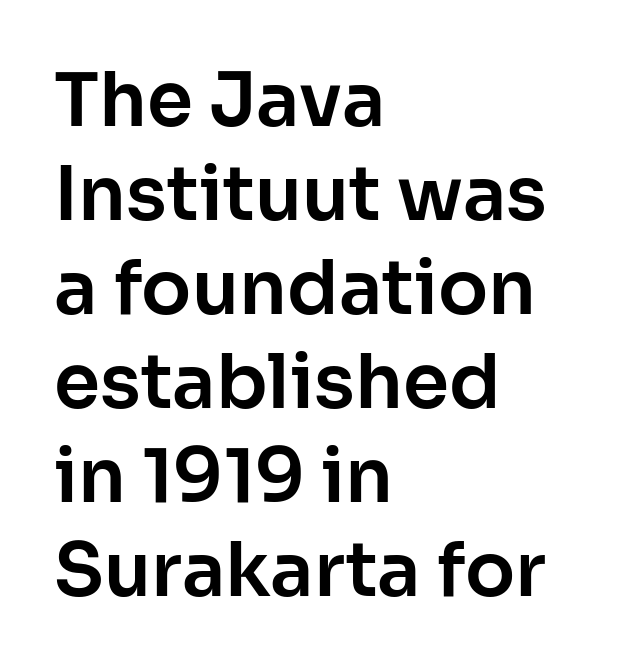
The image shows 74 px sans-serif type, upright; set left-aligned, normal line spacing (1.27x), normal letter spacing, not underlined; low stroke contrast and a medium x-height.
